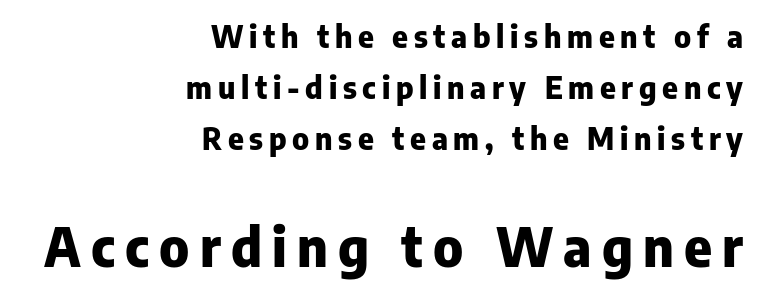
{"serif": "no", "italic": "no", "bold": "yes", "weight": "heavy", "width": "normal", "stroke_contrast": "low", "x_height": "medium", "monospaced": "no", "underline": "no", "align": "right", "line_spacing": "normal", "line_spacing_ratio": 1.7, "larger_block": "second", "size_ratio": 1.77, "glyph_px": 53}
